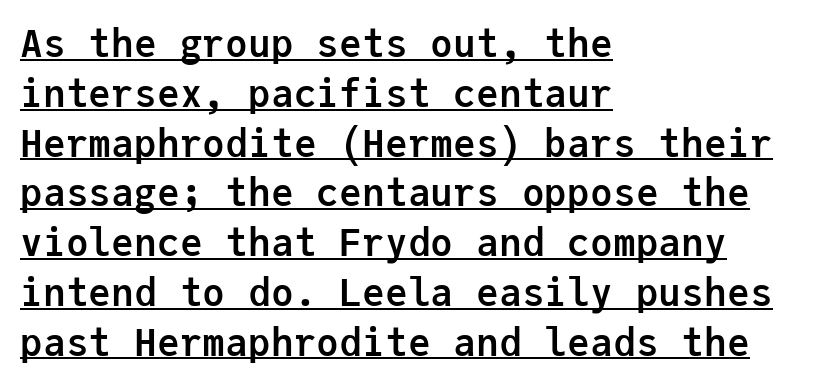
{"serif": "no", "italic": "no", "bold": "yes", "weight": "semibold", "width": "normal", "stroke_contrast": "low", "x_height": "medium", "monospaced": "yes", "underline": "yes", "align": "left", "line_spacing": "normal", "line_spacing_ratio": 1.31, "letter_spacing": "normal", "letter_spacing_em": 0.0, "glyph_px": 38}
